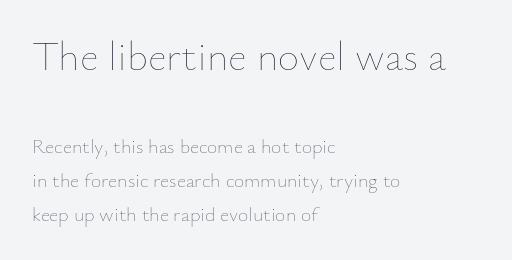
Check the space under the baseline: it is left empty. This is the regular roman posture of the typeface. Stems and bowls with no extra thickness — not bold. A typesetter would call this zero additional tracking. Reading down the column, the eye jumps a familiar distance to each next line.
